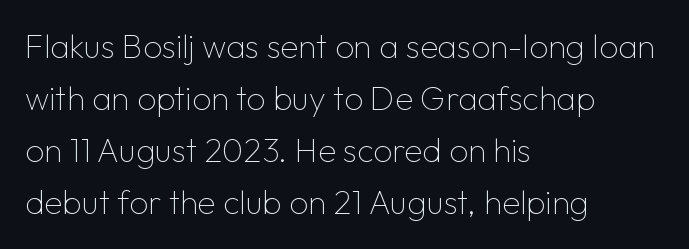
Q: Is the text bold? A: No.
Q: Is the text italic (slanted)? A: No, it is upright.
Q: Is the typeface a serif or a sans-serif typeface? A: Sans-serif.
Q: Is the text underlined? A: No.
Q: How is the paragraph aligned? A: Left-aligned.
Q: Is the spacing between letters normal or unusually wide? A: Normal.
Q: Is the spacing between lines tight, normal or loose? A: Normal.
Q: Width (condensed, normal, or wide)? A: Normal.
Q: Stroke contrast? A: Low.
Q: x-height? A: Medium.
Q: Monospaced? A: No.
